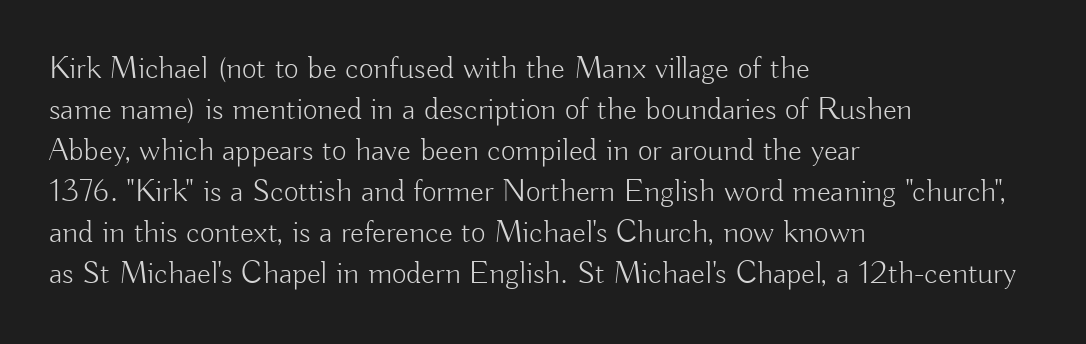
The words here are not underlined. The face used here is proportionally spaced, like ordinary book or web type. The rendering anchors every line to the left-hand side. The lettering stays uniformly vertical, giving the passage a roman look. Is there much room between lines? A standard amount, neither cramped nor airy.
